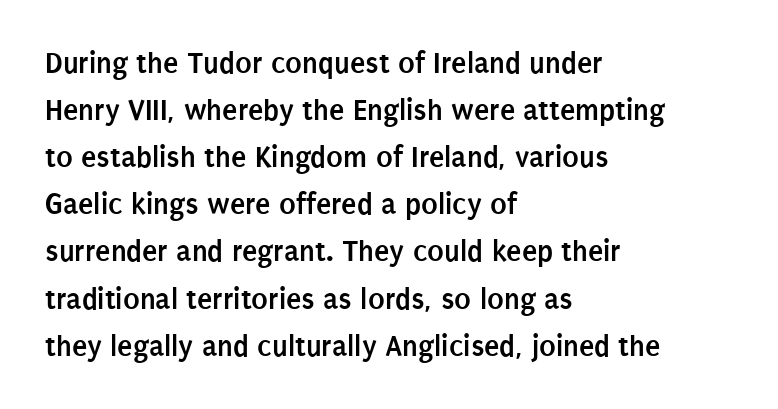
The text was rendered using a sans face with plain stroke endings. Nobody drew a line under any word here. Looks like regular typesetting: each glyph gets only the width it needs. Tracking value appears to be zero — textbook default spacing.
